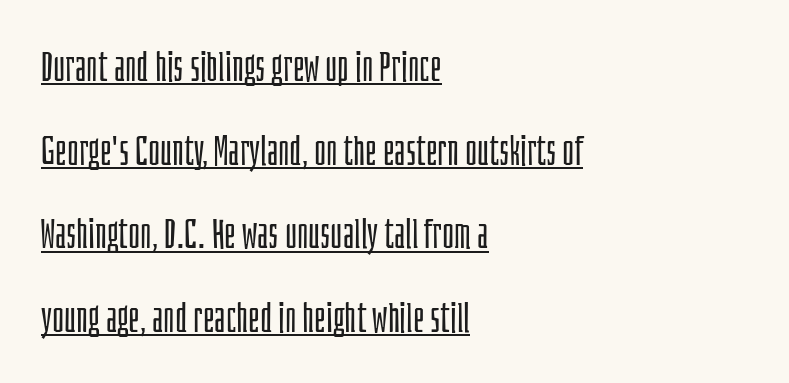
Q: Is the text bold? A: No.
Q: Is the text italic (slanted)? A: No, it is upright.
Q: Is the typeface a serif or a sans-serif typeface? A: Sans-serif.
Q: Is the text underlined? A: Yes.
Q: How is the paragraph aligned? A: Left-aligned.
Q: Is the spacing between letters normal or unusually wide? A: Normal.
Q: Is the spacing between lines tight, normal or loose? A: Loose.
Q: Width (condensed, normal, or wide)? A: Condensed.
Q: Stroke contrast? A: Low.
Q: x-height? A: Large.
Q: Monospaced? A: No.
